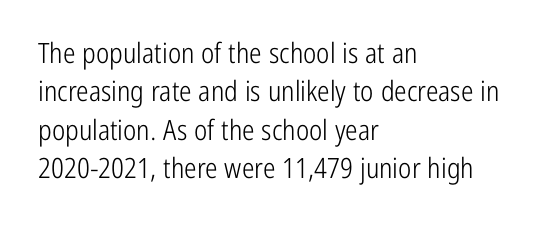
The designer left line spacing at the default. Only glyphs here, with clear space below each row. Tracking here is standard; glyphs follow each other at the usual distance. The cut favours lightness, reaching ordinary text weight at its darkest.
